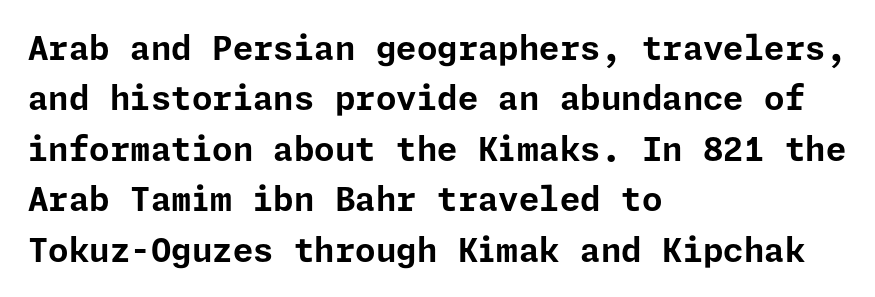
{"serif": "no", "italic": "no", "bold": "yes", "weight": "bold", "width": "normal", "stroke_contrast": "low", "x_height": "medium", "underline": "no", "align": "left", "line_spacing": "normal", "line_spacing_ratio": 1.53, "letter_spacing": "normal", "letter_spacing_em": 0.0, "glyph_px": 33}
